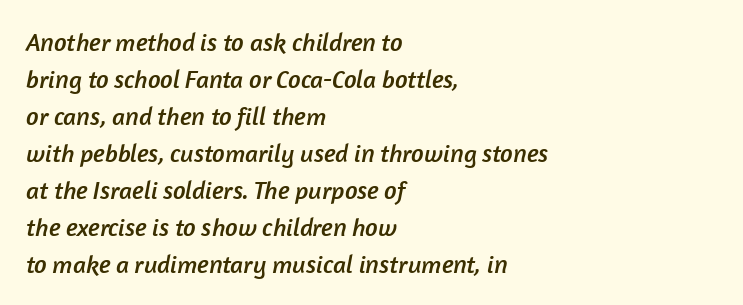
The specimen omits any rule beneath the text block's lines. Compared with typical body copy, the letter spacing here is the same. Compared with a centered layout, this one pins lines to the left instead. The rendering uses a moderate line-height, typical for paragraphs.
